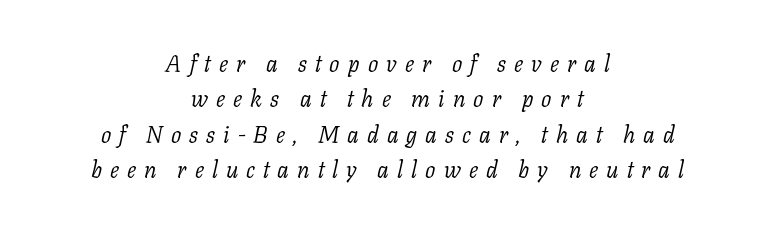
The image shows 23 px text type, italic (leaning right); set centered, normal line spacing (1.54x), unusually wide letter spacing (+0.35 em), not underlined.
